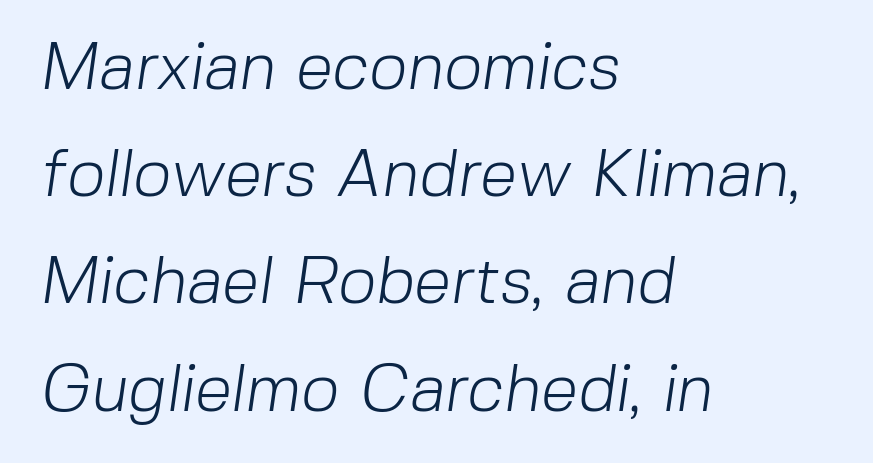
Q: Is the text bold? A: No.
Q: Is the typeface a serif or a sans-serif typeface? A: Sans-serif.
Q: Is the text underlined? A: No.
Q: How is the paragraph aligned? A: Left-aligned.
Q: Is the spacing between letters normal or unusually wide? A: Normal.
Q: Is the spacing between lines tight, normal or loose? A: Normal.
Q: Width (condensed, normal, or wide)? A: Normal.
Q: Stroke contrast? A: Low.
Q: x-height? A: Medium.
Q: Monospaced? A: No.
